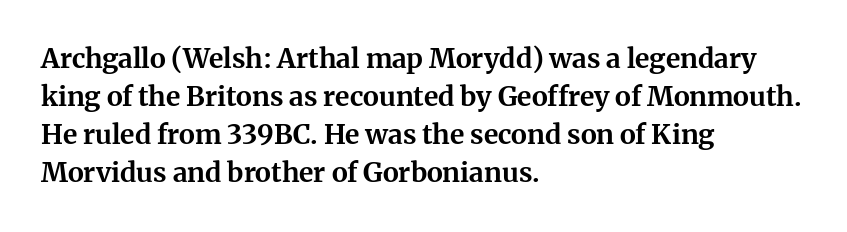
{"italic": "no", "bold": "yes", "underline": "no", "align": "left", "line_spacing": "normal", "line_spacing_ratio": 1.41, "letter_spacing": "normal", "letter_spacing_em": 0.0, "glyph_px": 27}
